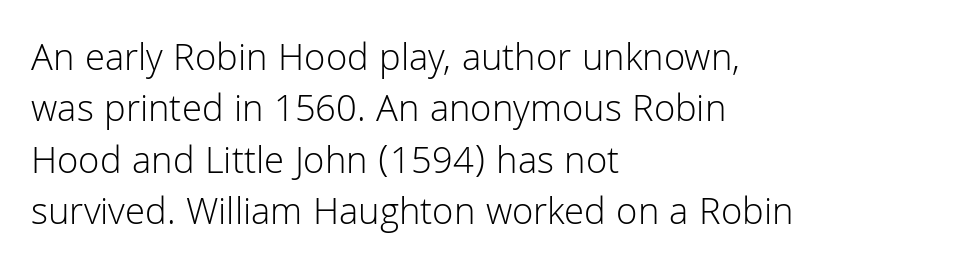
Q: Is the text bold? A: No.
Q: Is the text italic (slanted)? A: No, it is upright.
Q: Is the typeface a serif or a sans-serif typeface? A: Sans-serif.
Q: Is the text underlined? A: No.
Q: How is the paragraph aligned? A: Left-aligned.
Q: Is the spacing between letters normal or unusually wide? A: Normal.
Q: Is the spacing between lines tight, normal or loose? A: Normal.
Q: Width (condensed, normal, or wide)? A: Normal.
Q: Stroke contrast? A: Low.
Q: x-height? A: Medium.
Q: Monospaced? A: No.
